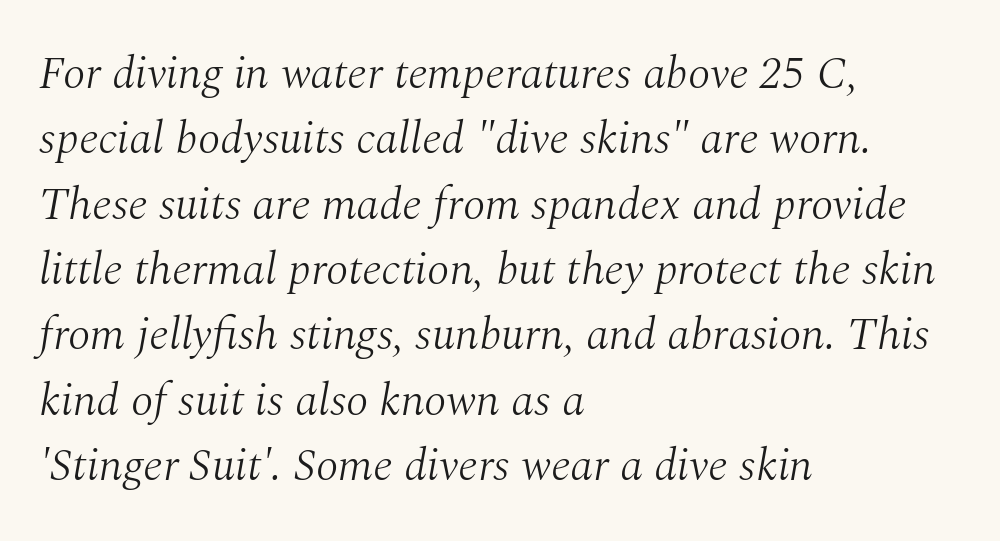
Q: Is the text bold? A: No.
Q: Is the text italic (slanted)? A: Yes, it leans right by about 10 degrees.
Q: Is the typeface a serif or a sans-serif typeface? A: Serif.
Q: Is the text underlined? A: No.
Q: How is the paragraph aligned? A: Left-aligned.
Q: Is the spacing between letters normal or unusually wide? A: Normal.
Q: Is the spacing between lines tight, normal or loose? A: Normal.
Q: Width (condensed, normal, or wide)? A: Normal.
Q: Stroke contrast? A: Medium.
Q: x-height? A: Medium.
Q: Monospaced? A: No.
